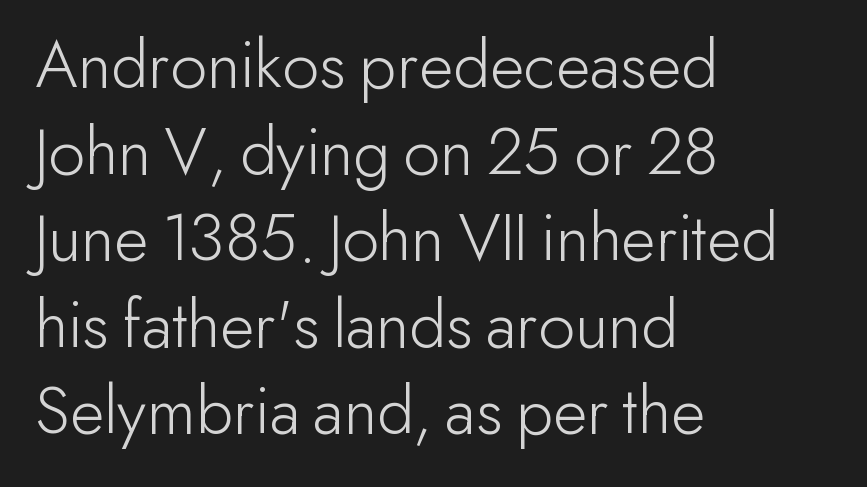
The font is comparable to plain body text, perhaps lighter. Do the characters align in a grid? No, the font is proportional. Descenders are the only things crossing below the line. Italic? Not at all — the glyphs are vertical. A classic flush-left, rag-right setting is used for this passage. Font category for this specimen: sans-serif.
